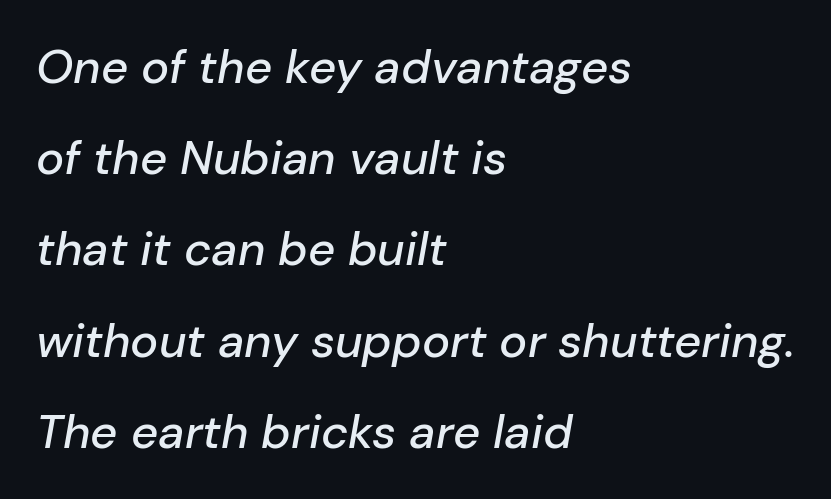
The image shows 47 px text type, italic (leaning right); set left-aligned, loose line spacing (1.94x), normal letter spacing, not underlined; low stroke contrast and a medium x-height.
